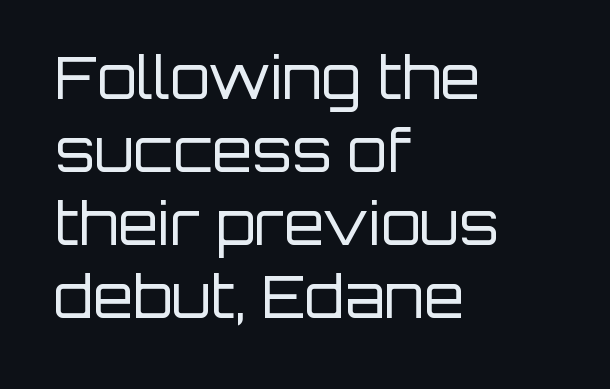
Q: Is the text bold? A: No.
Q: Is the text italic (slanted)? A: No, it is upright.
Q: Is the typeface a serif or a sans-serif typeface? A: Sans-serif.
Q: Is the text underlined? A: No.
Q: How is the paragraph aligned? A: Left-aligned.
Q: Is the spacing between letters normal or unusually wide? A: Normal.
Q: Is the spacing between lines tight, normal or loose? A: Normal.
Q: Width (condensed, normal, or wide)? A: Normal.
Q: Stroke contrast? A: Low.
Q: x-height? A: Large.
Q: Monospaced? A: No.
